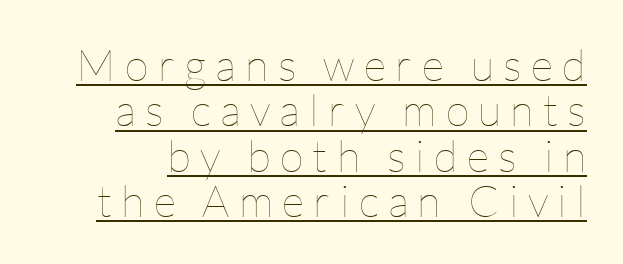
{"italic": "no", "bold": "no", "weight": "thin", "width": "normal", "stroke_contrast": "low", "x_height": "medium", "monospaced": "no", "underline": "yes", "line_spacing": "tight", "line_spacing_ratio": 1.03, "letter_spacing": "wide", "letter_spacing_em": 0.21, "glyph_px": 44}
